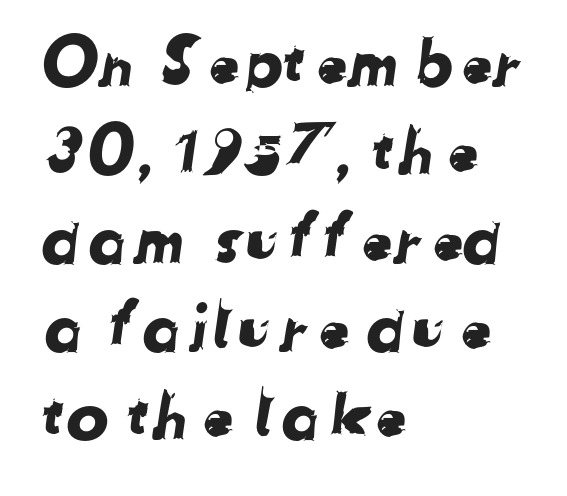
The image shows 64 px sans-serif type; set left-aligned, normal line spacing (1.38x), normal letter spacing, not underlined; low stroke contrast and a medium x-height.
